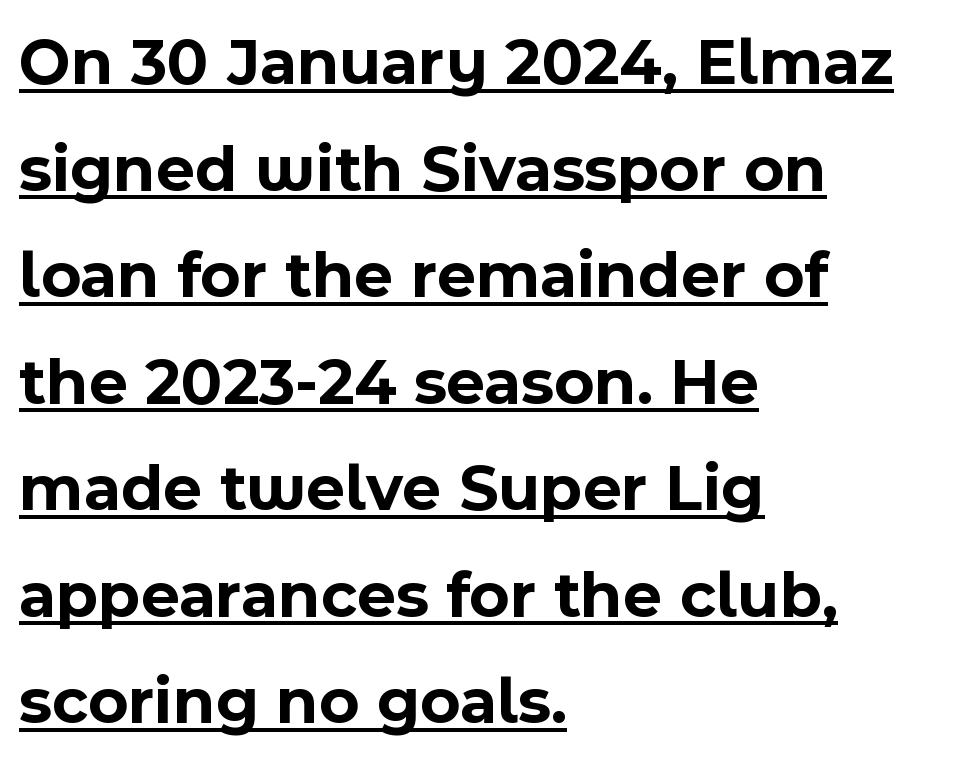
Q: Is the text bold? A: Yes.
Q: Is the text italic (slanted)? A: No, it is upright.
Q: Is the typeface a serif or a sans-serif typeface? A: Sans-serif.
Q: Is the text underlined? A: Yes.
Q: How is the paragraph aligned? A: Left-aligned.
Q: Is the spacing between letters normal or unusually wide? A: Normal.
Q: Is the spacing between lines tight, normal or loose? A: Normal.
Q: Width (condensed, normal, or wide)? A: Normal.
Q: x-height? A: Medium.
Q: Monospaced? A: No.
